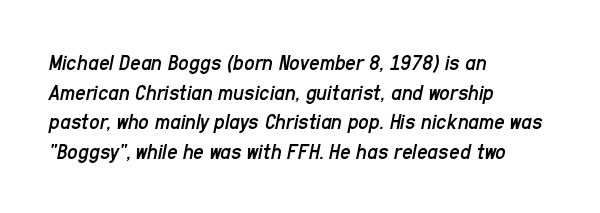
The lines are quadded left. Students, note that the glyphs here touch the page at normal intervals. The rendering uses a moderate line-height, typical for paragraphs. A typesetter would mark this as italic. Has an underline been added? It has not. Stems here are at most as thick as an everyday book face.
